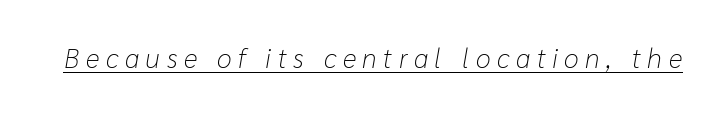
Q: Is the text bold? A: No.
Q: Is the text italic (slanted)? A: Yes, it leans right by about 10 degrees.
Q: Is the text underlined? A: Yes.
Q: Is the spacing between letters normal or unusually wide? A: Unusually wide.
